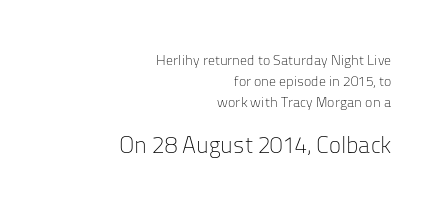
The image shows 23 px text type, upright; set right-aligned, normal line spacing (1.49x), normal letter spacing, not underlined; the second (bottom) block is 1.64x larger.
